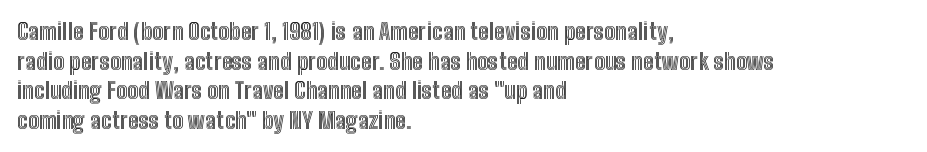
Descenders are the only things crossing below the line. A classic flush-left, rag-right setting is used for this passage. Upright lettering throughout. Quick note: interline space is typical. Letter spacing: default.
